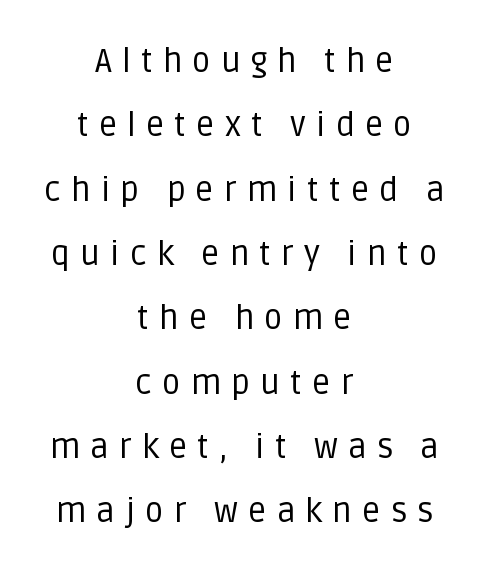
The image shows 33 px regular-weight sans-serif type, upright; set centered, loose line spacing (1.95x), unusually wide letter spacing (+0.3 em), not underlined; low stroke contrast and a large x-height.
